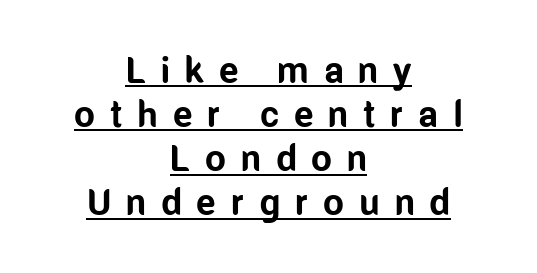
The image shows 37 px bold, condensed sans-serif type, upright; set centered, line spacing 1.19x, unusually wide letter spacing (+0.4 em), underlined; low stroke contrast and a medium x-height.
